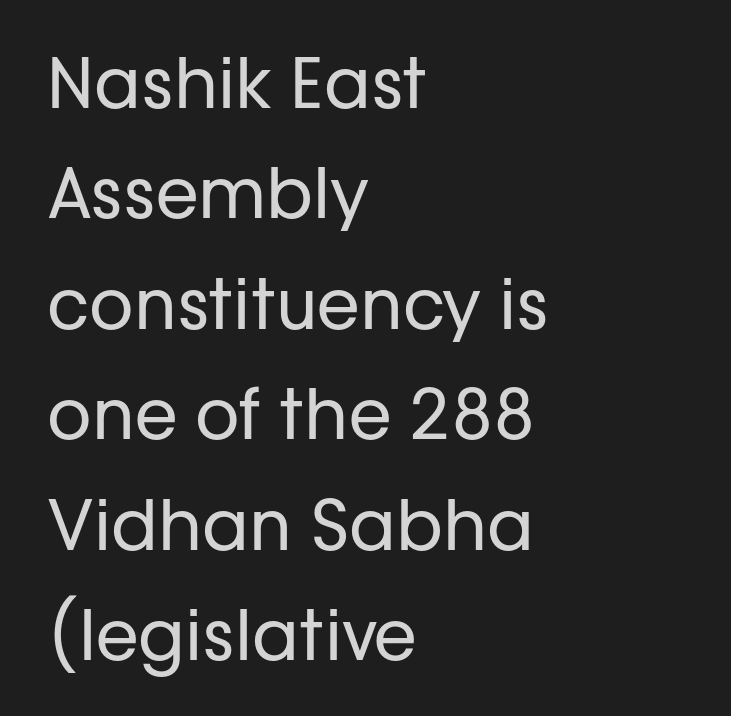
The image shows 69 px regular-weight sans-serif type, upright; set left-aligned, normal line spacing (1.6x), normal letter spacing, not underlined; low stroke contrast and a medium x-height.
